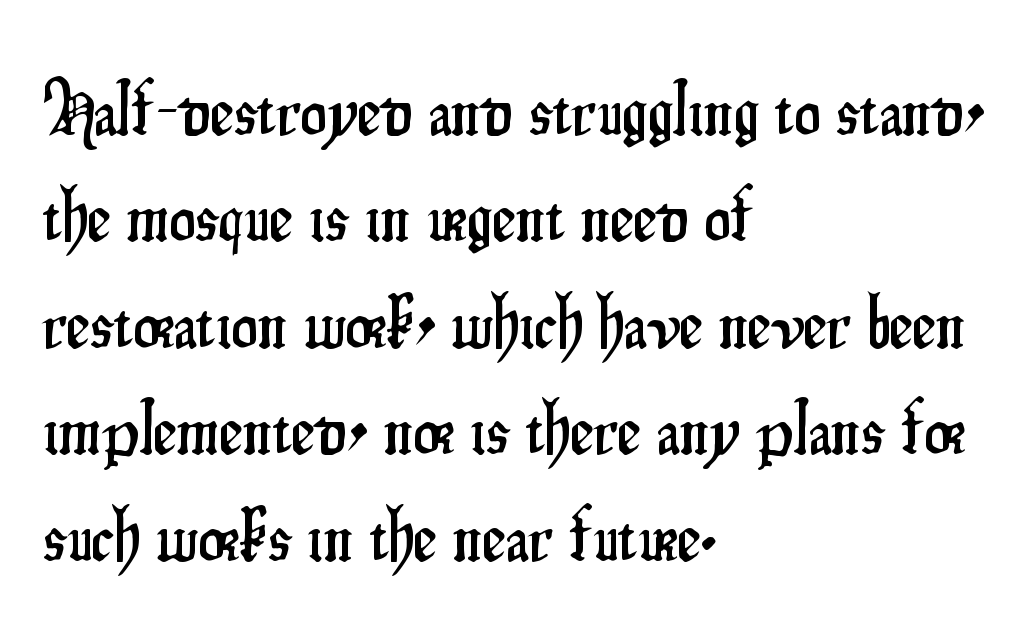
{"serif": "no", "italic": "no", "width": "condensed", "stroke_contrast": "low", "x_height": "small", "monospaced": "no", "underline": "no", "align": "left", "line_spacing": "normal", "line_spacing_ratio": 1.42, "letter_spacing": "normal", "letter_spacing_em": 0.0, "glyph_px": 75}
